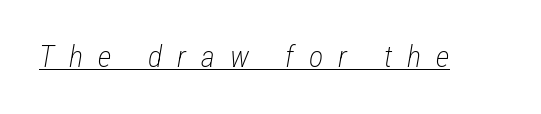
{"italic": "yes", "lean": "right", "slant_degrees": 12, "bold": "no", "weight": "light", "width": "condensed", "stroke_contrast": "low", "x_height": "medium", "monospaced": "no", "underline": "yes", "letter_spacing": "wide", "letter_spacing_em": 0.5, "glyph_px": 30}
